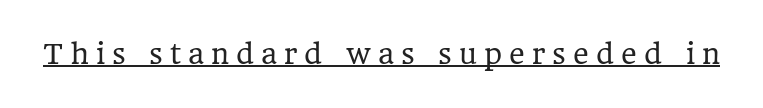
Upright lettering throughout. The sample's only ornament is a line tracing under the words. A quiet, ordinary-to-light weight characterises the typeface. Words appear elongated and porous because spacing is wide.
